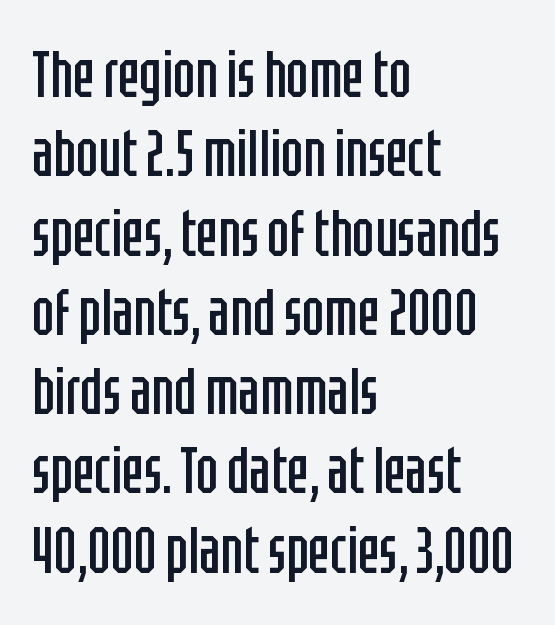
{"serif": "no", "italic": "no", "bold": "no", "weight": "regular", "width": "condensed", "stroke_contrast": "low", "x_height": "large", "monospaced": "no", "underline": "no", "align": "left", "line_spacing_ratio": 1.22, "letter_spacing": "normal", "letter_spacing_em": 0.0, "glyph_px": 65}
